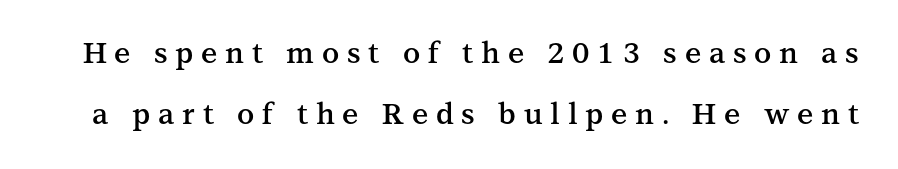
Q: Is the text bold? A: Semi-bold.
Q: Is the text italic (slanted)? A: No, it is upright.
Q: Is the typeface a serif or a sans-serif typeface? A: Serif.
Q: Is the text underlined? A: No.
Q: Is the spacing between letters normal or unusually wide? A: Unusually wide.
Q: Is the spacing between lines tight, normal or loose? A: Loose.
Q: Width (condensed, normal, or wide)? A: Normal.
Q: Stroke contrast? A: Medium.
Q: x-height? A: Medium.
Q: Monospaced? A: No.
